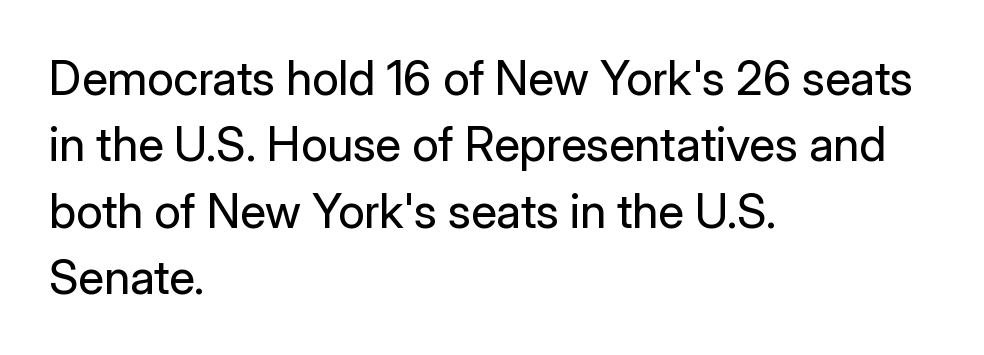
The image shows 47 px regular-weight sans-serif type, upright; set left-aligned, normal line spacing (1.41x), normal letter spacing, not underlined; low stroke contrast and a medium x-height.
